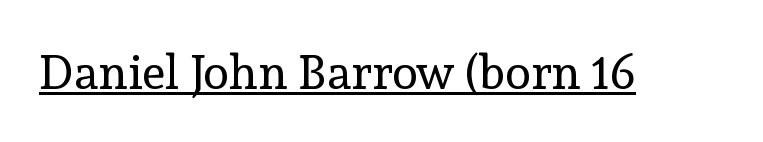
The image shows 48 px regular-weight serif type, upright; set normal letter spacing, underlined; a medium x-height.
